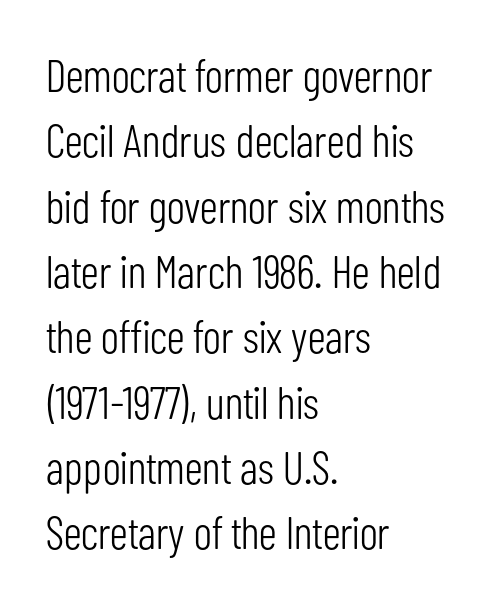
{"serif": "no", "italic": "no", "bold": "no", "weight": "light", "width": "condensed", "stroke_contrast": "low", "x_height": "medium", "monospaced": "no", "underline": "no", "align": "left", "line_spacing": "normal", "line_spacing_ratio": 1.42, "letter_spacing": "normal", "letter_spacing_em": 0.0, "glyph_px": 46}
